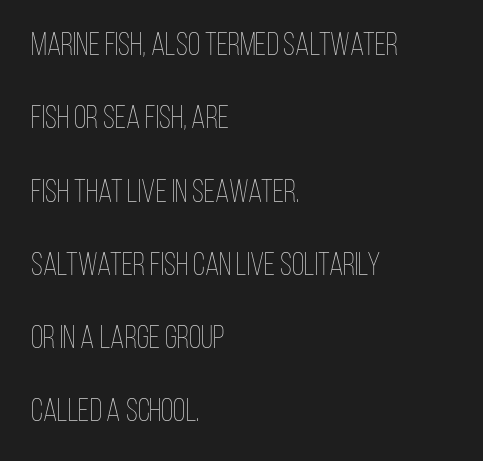
{"italic": "no", "bold": "no", "weight": "thin", "width": "condensed", "stroke_contrast": "low", "x_height": "large", "monospaced": "no", "underline": "no", "align": "left", "line_spacing": "loose", "line_spacing_ratio": 2.29, "letter_spacing": "normal", "letter_spacing_em": 0.0, "glyph_px": 32}
